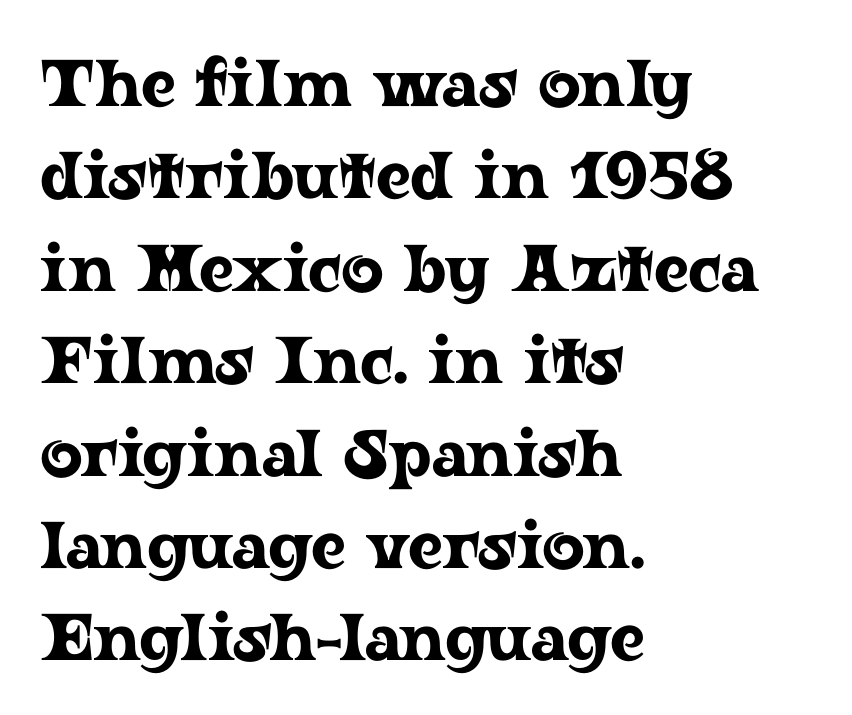
The image shows 66 px wide serif type, upright; set left-aligned, normal line spacing (1.4x), normal letter spacing, not underlined; low stroke contrast and a medium x-height.
